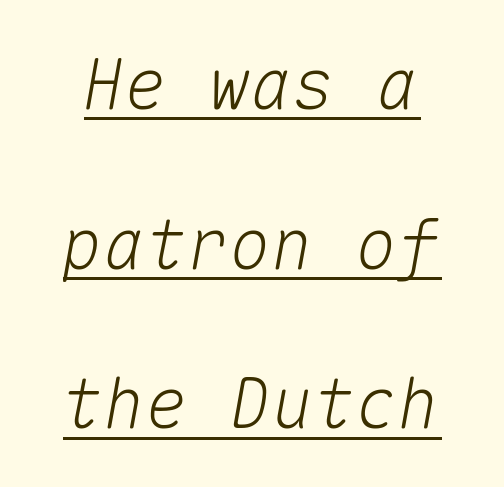
Q: Is the text italic (slanted)? A: Yes, it leans right by about 10 degrees.
Q: Is the text underlined? A: Yes.
Q: Is the spacing between letters normal or unusually wide? A: Normal.
Q: Is the spacing between lines tight, normal or loose? A: Loose.
Q: Width (condensed, normal, or wide)? A: Normal.
Q: Stroke contrast? A: Medium.
Q: x-height? A: Medium.
Q: Monospaced? A: Yes.
